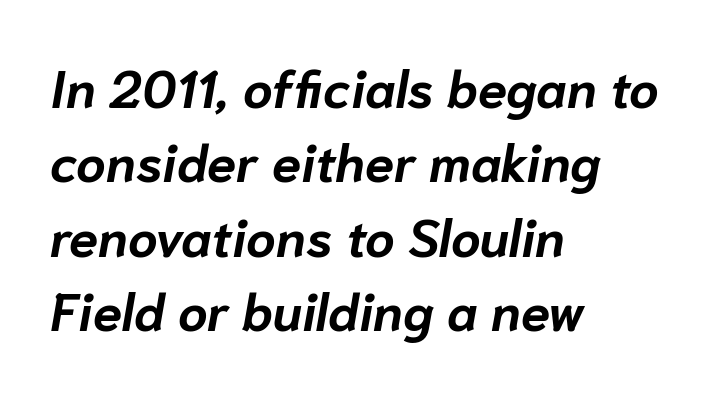
The image shows 52 px bold type, italic (leaning right); set left-aligned, normal line spacing (1.43x), normal letter spacing, not underlined; low stroke contrast and a medium x-height.
